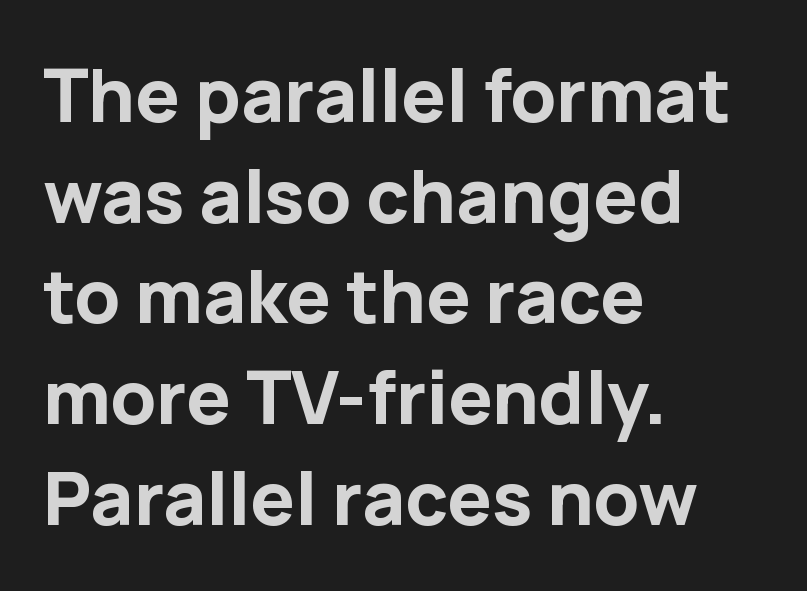
The rendering shows plain stroke endings on the letterforms — a sans-serif design. Teacher's note: observe the even left margin — that is flush-left alignment. These lines were composed using upright roman letters. The gap between lines stays unmarked.
